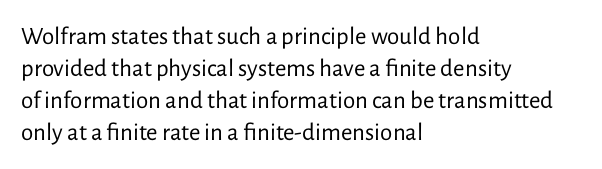
{"italic": "no", "bold": "no", "underline": "no", "align": "left", "line_spacing": "normal", "line_spacing_ratio": 1.28, "letter_spacing": "normal", "letter_spacing_em": 0.0, "glyph_px": 25}
